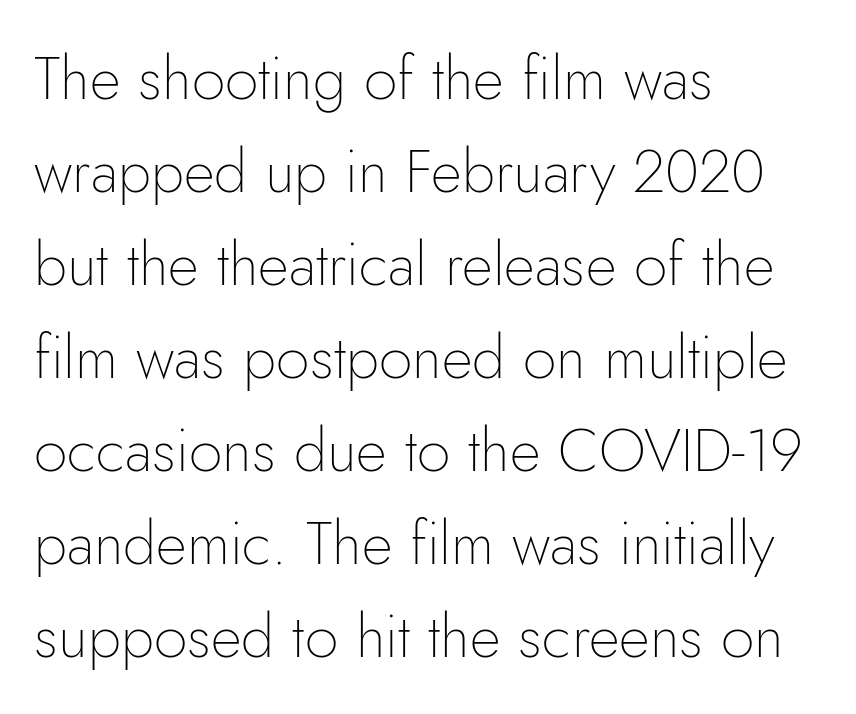
Q: Is the text bold? A: No.
Q: Is the text italic (slanted)? A: No, it is upright.
Q: Is the typeface a serif or a sans-serif typeface? A: Sans-serif.
Q: Is the text underlined? A: No.
Q: How is the paragraph aligned? A: Left-aligned.
Q: Is the spacing between letters normal or unusually wide? A: Normal.
Q: Is the spacing between lines tight, normal or loose? A: Normal.
Q: Width (condensed, normal, or wide)? A: Normal.
Q: Stroke contrast? A: Low.
Q: x-height? A: Small.
Q: Monospaced? A: No.
